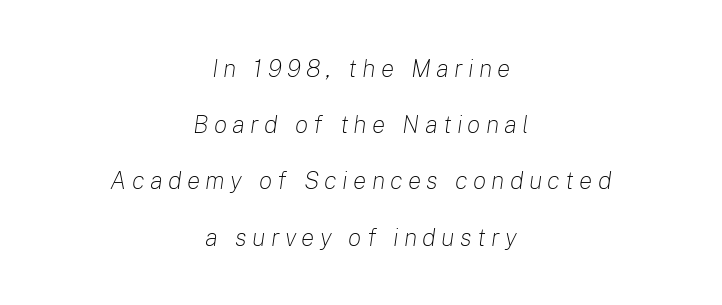
{"italic": "yes", "lean": "right", "slant_degrees": 8, "bold": "no", "underline": "no", "align": "center", "line_spacing": "loose", "line_spacing_ratio": 2.25, "letter_spacing": "wide", "letter_spacing_em": 0.21, "glyph_px": 25}
